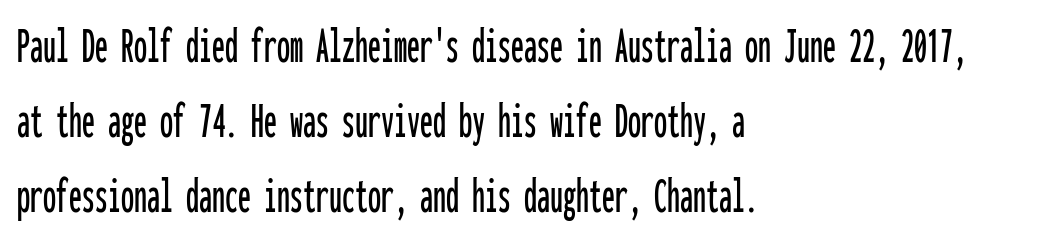
The image shows 52 px condensed sans-serif type, upright, monospaced; set left-aligned, normal line spacing (1.44x), normal letter spacing, not underlined; low stroke contrast and a medium x-height.
